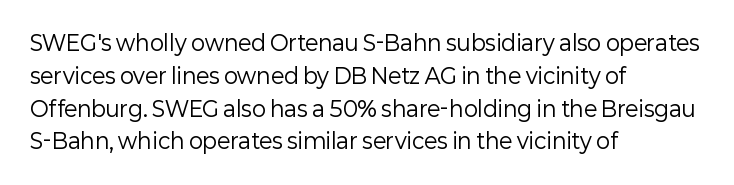
Q: Is the text bold? A: No.
Q: Is the text italic (slanted)? A: No, it is upright.
Q: Is the text underlined? A: No.
Q: How is the paragraph aligned? A: Left-aligned.
Q: Is the spacing between letters normal or unusually wide? A: Normal.
Q: Is the spacing between lines tight, normal or loose? A: Normal.
